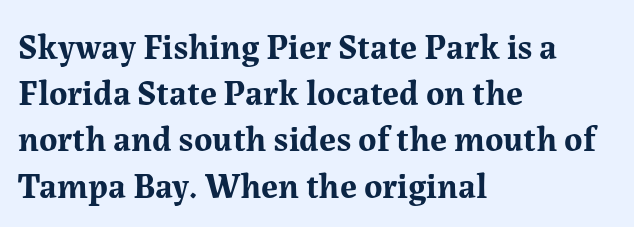
Underline: absent. This is serif lettering, the kind often seen in printed books. Each letter keeps its own natural width here, so spacing adapts to shape. Typesetter's note: full bold, strokes at maximum text heaviness. Quick note: interline space is typical. Honestly, the letter spacing is just normal — you wouldn't notice it.
